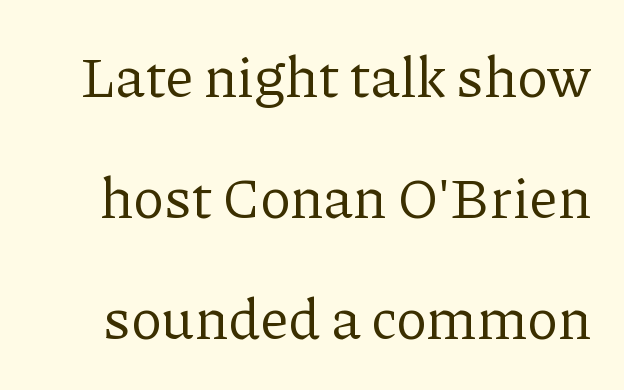
The image shows 57 px regular-weight serif type, upright; set loose line spacing (2.12x), normal letter spacing, not underlined; low stroke contrast and a medium x-height.
